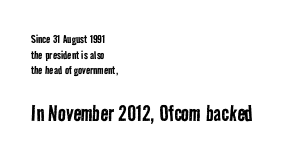
The image shows 26 px text type; set left-aligned, tight line spacing (1.11x), normal letter spacing, not underlined; the second (bottom) block is 1.86x larger.
